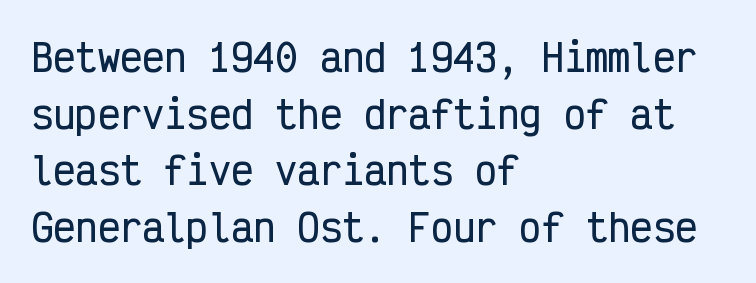
Unmarked baselines from the first word to the last. Here the glyphs are tracked normally, forming tight word shapes. Leading matches the norm, producing a regular column. Layout note: lines flush left.
